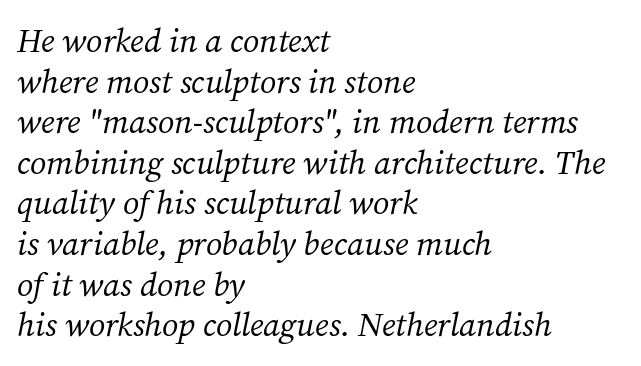
Q: Is the text bold? A: No.
Q: Is the text italic (slanted)? A: Yes, it leans right by about 12 degrees.
Q: Is the typeface a serif or a sans-serif typeface? A: Serif.
Q: Is the text underlined? A: No.
Q: How is the paragraph aligned? A: Left-aligned.
Q: Is the spacing between letters normal or unusually wide? A: Normal.
Q: Width (condensed, normal, or wide)? A: Normal.
Q: Stroke contrast? A: Medium.
Q: x-height? A: Medium.
Q: Monospaced? A: No.
